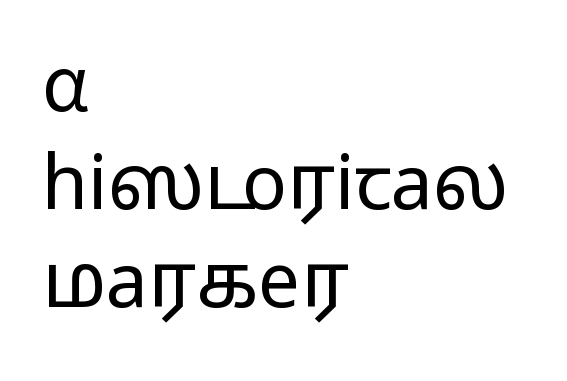
Check the space under the baseline: it is left empty. You can tell from the bare stems that sans-serif type was used. A typesetter would mark this as roman, not italic. Casual observation: everything's shoved over to the left.
